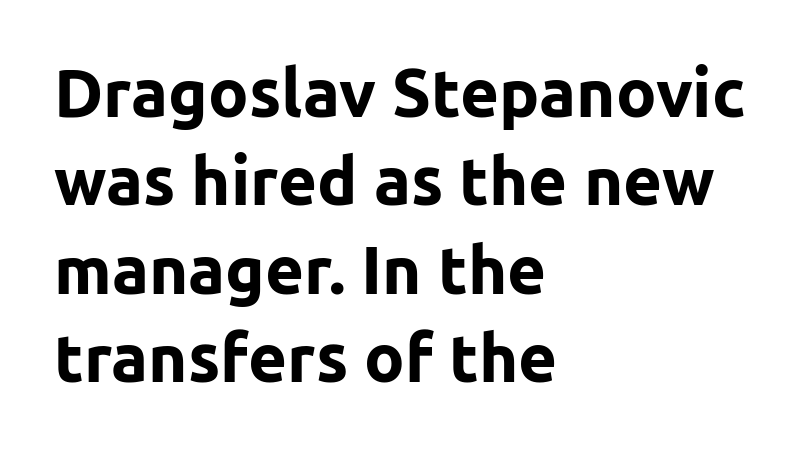
The face used here is proportionally spaced, like ordinary book or web type. The sample has been set heavy, in full bold. Each word holds together tightly as a unit, with standard inter-letter gaps. Evenly set lines give the paragraph a standard silhouette.
